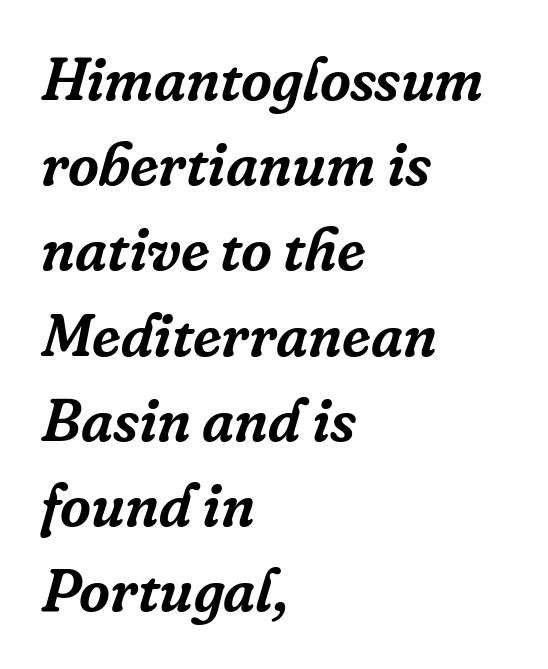
The image shows 60 px serif type, italic (leaning right); set left-aligned, normal line spacing (1.42x), normal letter spacing, not underlined; low stroke contrast and a medium x-height.
